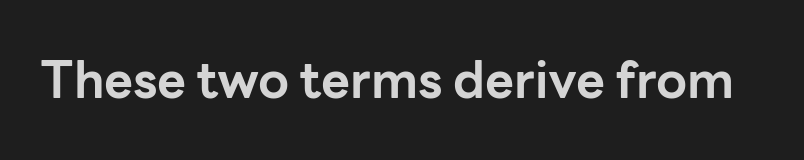
The image shows 50 px bold sans-serif type, upright; set normal letter spacing, not underlined; low stroke contrast and a medium x-height.
